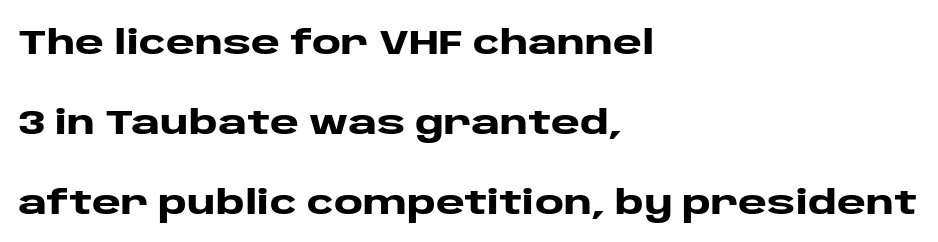
Compared with typical body copy, the letter spacing here is the same. This sample trades compactness for vertical openness between lines. If you drew a line through each stem, it would be perfectly vertical. Descenders hang freely into open space. Plenty of ink on the page — the face is bold.
